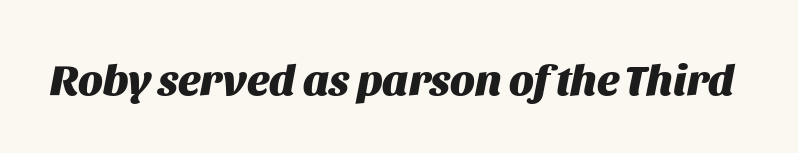
{"italic": "yes", "lean": "right", "slant_degrees": 11, "bold": "yes", "weight": "heavy", "width": "normal", "stroke_contrast": "medium", "x_height": "large", "monospaced": "no", "underline": "no", "letter_spacing": "normal", "letter_spacing_em": 0.0, "glyph_px": 44}
